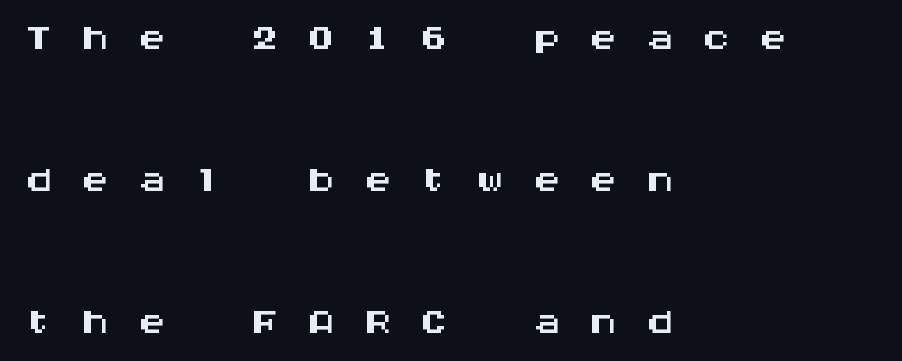
{"serif": "no", "italic": "no", "width": "wide", "stroke_contrast": "medium", "x_height": "large", "monospaced": "yes", "underline": "no", "align": "left", "line_spacing": "loose", "line_spacing_ratio": 2.49, "letter_spacing": "wide", "letter_spacing_em": 0.49, "glyph_px": 57}
